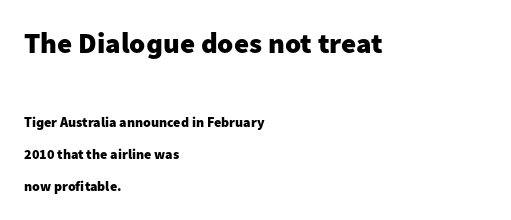
The image shows 29 px heavy sans-serif type, upright; set left-aligned, loose line spacing (2.28x), normal letter spacing, not underlined; the first (top) block is 2.07x larger; low stroke contrast and a medium x-height.
